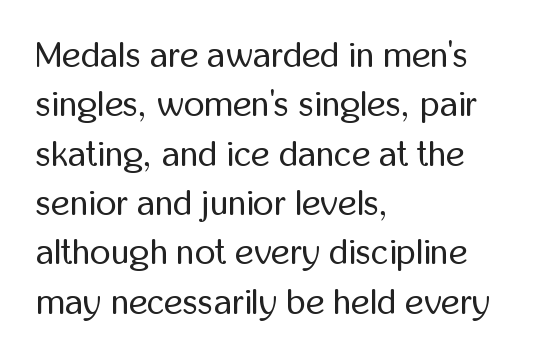
Q: Is the text bold? A: No.
Q: Is the text italic (slanted)? A: No, it is upright.
Q: Is the typeface a serif or a sans-serif typeface? A: Sans-serif.
Q: Is the text underlined? A: No.
Q: How is the paragraph aligned? A: Left-aligned.
Q: Is the spacing between letters normal or unusually wide? A: Normal.
Q: Is the spacing between lines tight, normal or loose? A: Normal.
Q: Width (condensed, normal, or wide)? A: Condensed.
Q: Stroke contrast? A: Low.
Q: x-height? A: Medium.
Q: Monospaced? A: No.
